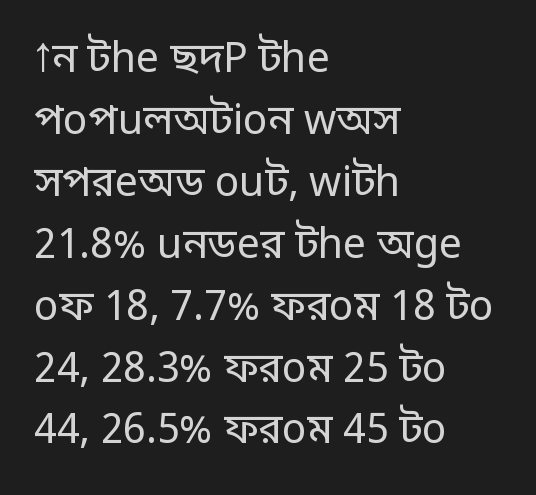
Q: Is the text bold? A: No.
Q: Is the text italic (slanted)? A: No, it is upright.
Q: Is the typeface a serif or a sans-serif typeface? A: Sans-serif.
Q: Is the text underlined? A: No.
Q: How is the paragraph aligned? A: Left-aligned.
Q: Is the spacing between letters normal or unusually wide? A: Normal.
Q: Is the spacing between lines tight, normal or loose? A: Normal.
Q: Width (condensed, normal, or wide)? A: Normal.
Q: Stroke contrast? A: Low.
Q: x-height? A: Large.
Q: Monospaced? A: No.
